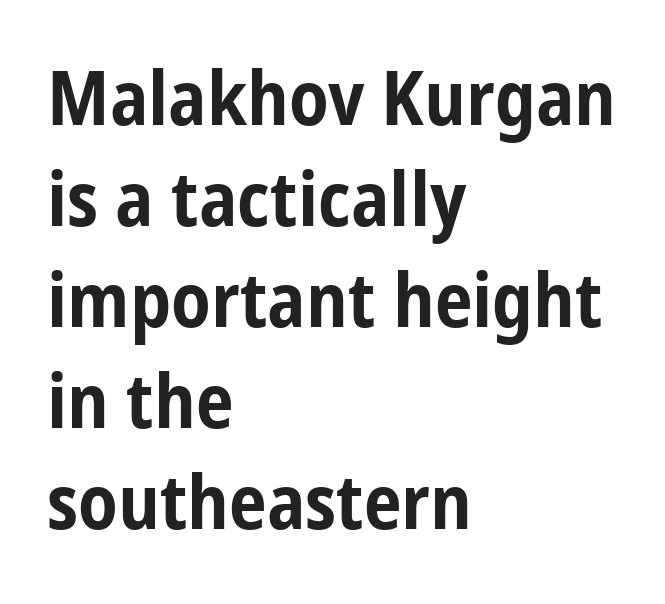
{"serif": "no", "italic": "no", "bold": "yes", "weight": "bold", "width": "condensed", "stroke_contrast": "low", "x_height": "medium", "monospaced": "no", "underline": "no", "align": "left", "line_spacing": "normal", "line_spacing_ratio": 1.33, "letter_spacing": "normal", "letter_spacing_em": 0.0, "glyph_px": 76}
